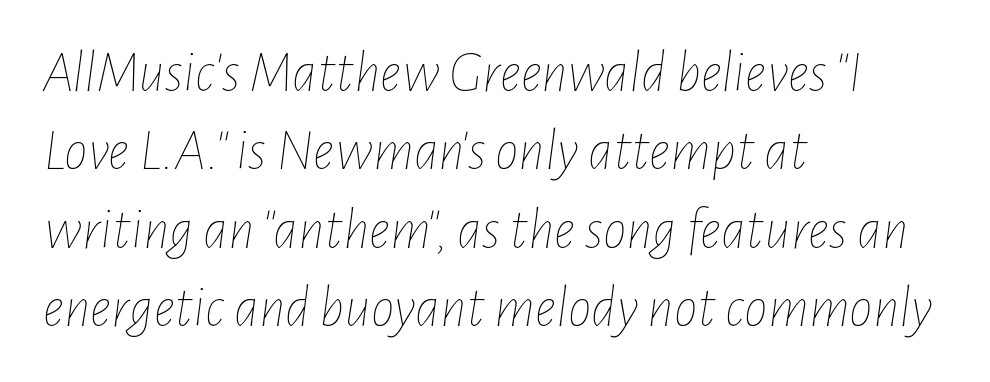
Unbolded letterforms with no extra heft. Reading down the column, the eye jumps a familiar distance to each next line. Descender tails drop into unmarked territory. Here the designer chose a conventional face with non-uniform glyph widths. Between one letter and the next there's only the usual sliver of space.
